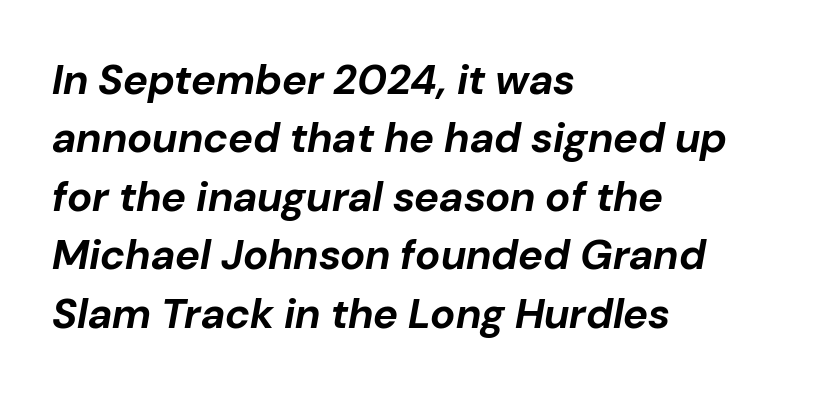
The image shows 42 px bold type, italic (leaning right); set left-aligned, normal line spacing (1.39x), normal letter spacing, not underlined; low stroke contrast and a medium x-height.
